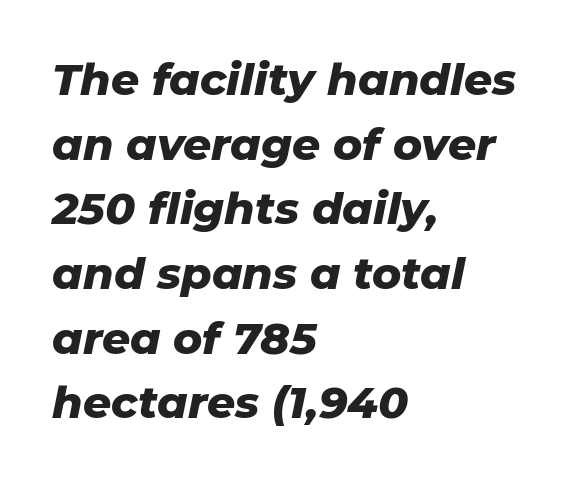
Vertical spacing — default. Layout note: lines flush left. Do the characters align in a grid? No, the font is proportional. Underlining? Definitely not there. No extra tracking has been applied to these lines. Yep, that's italic — everything's leaning.
